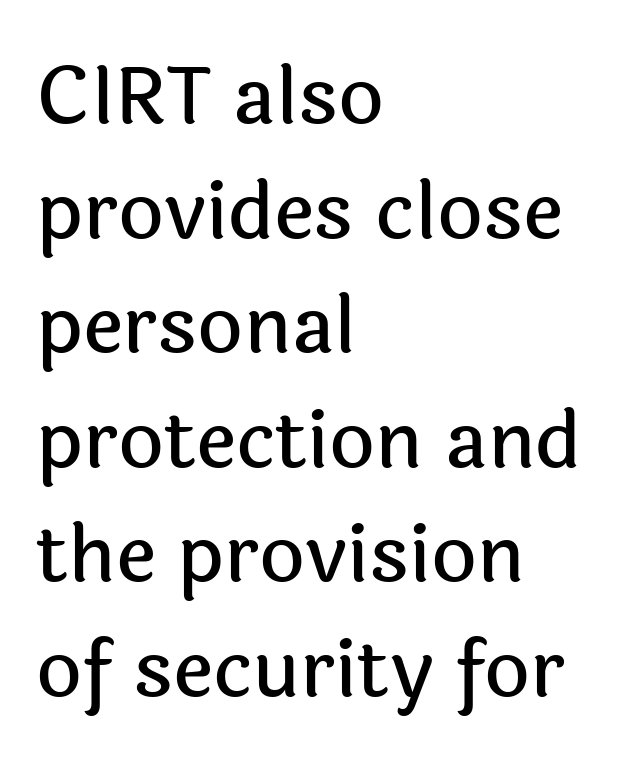
Q: Is the text italic (slanted)? A: No, it is upright.
Q: Is the typeface a serif or a sans-serif typeface? A: Sans-serif.
Q: Is the text underlined? A: No.
Q: How is the paragraph aligned? A: Left-aligned.
Q: Is the spacing between letters normal or unusually wide? A: Normal.
Q: Is the spacing between lines tight, normal or loose? A: Normal.
Q: Width (condensed, normal, or wide)? A: Normal.
Q: x-height? A: Medium.
Q: Monospaced? A: No.
